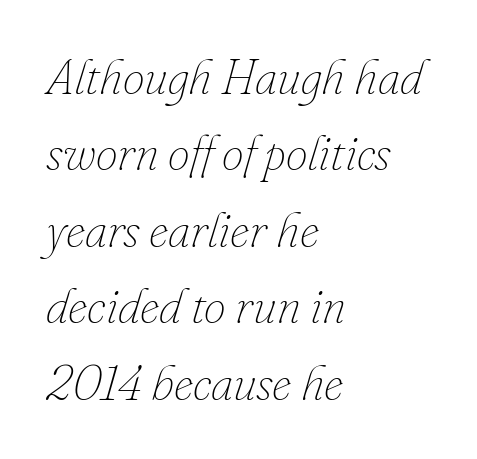
The letters are slanted; this is an italic face. A light-to-regular cut is what we see here. Underline: absent. Vertical spacing — default. Do the characters align in a grid? No, the font is proportional. Does extra space separate the letters? No, they use regular spacing.
